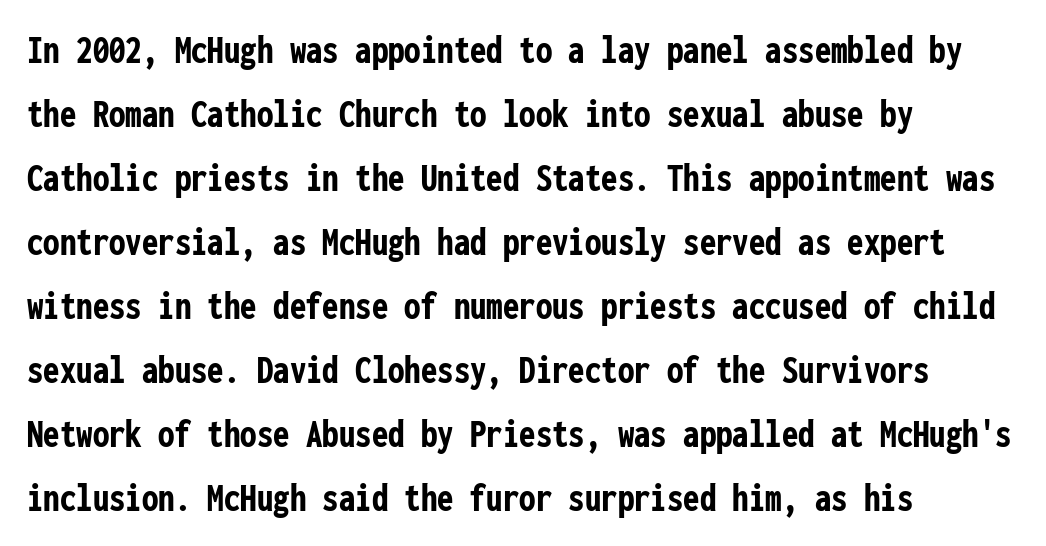
Q: Is the text bold? A: Yes.
Q: Is the text italic (slanted)? A: No, it is upright.
Q: Is the typeface a serif or a sans-serif typeface? A: Sans-serif.
Q: Is the text underlined? A: No.
Q: How is the paragraph aligned? A: Left-aligned.
Q: Is the spacing between letters normal or unusually wide? A: Normal.
Q: Is the spacing between lines tight, normal or loose? A: Normal.
Q: Width (condensed, normal, or wide)? A: Condensed.
Q: Stroke contrast? A: Low.
Q: x-height? A: Medium.
Q: Monospaced? A: Yes.
